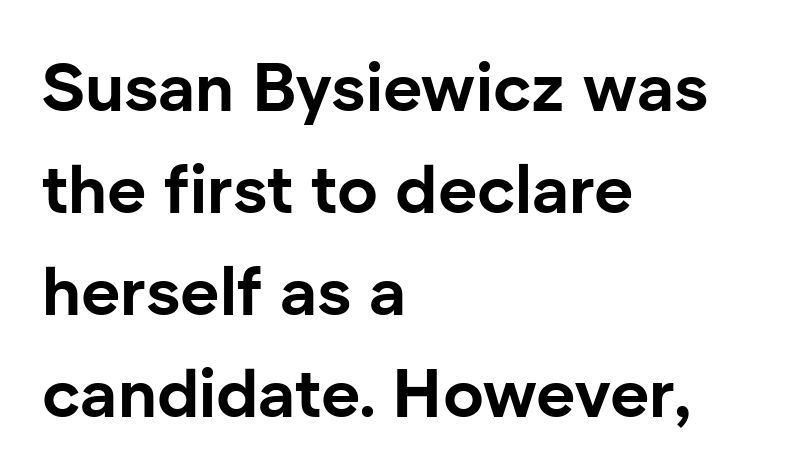
Interline gaps are of average width in this sample. The setting favours the left margin, as ordinary paragraphs usually do. Posture: straight, roman, zero tilt. Are there feet on the stems? There aren't — it's a sans.
